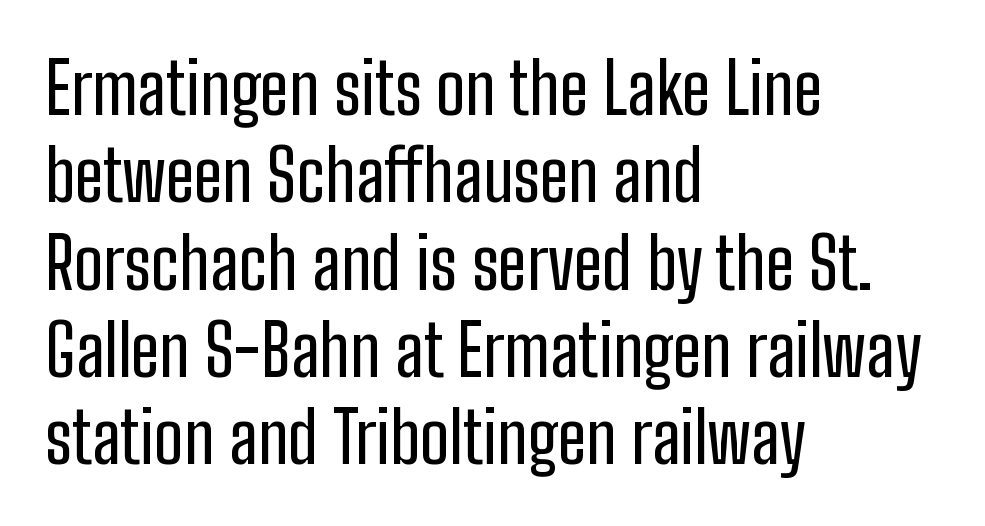
The image shows 71 px condensed sans-serif type, upright; set left-aligned, line spacing 1.23x, normal letter spacing, not underlined; low stroke contrast and a medium x-height.
